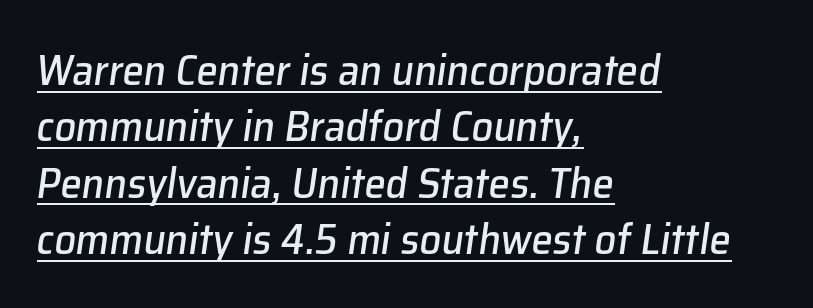
The image shows 43 px text type, italic (leaning right); set left-aligned, normal line spacing (1.31x), normal letter spacing, underlined; low stroke contrast and a medium x-height.
